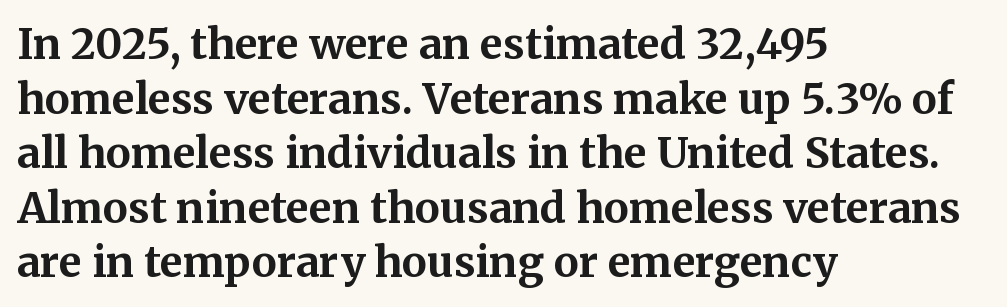
Every row of glyphs begins at an identical x-position on the left. The strip under each line holds only bare page. The rendering keeps characters at their native spacing. Think of a printed novel: that variable character pitch is what you see here. Examine the stroke ends and you'll spot serifs. The vertical gap from one line to the next is medium.
